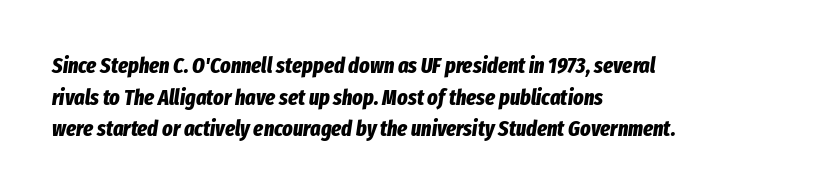
Q: Is the text bold? A: Yes.
Q: Is the text italic (slanted)? A: Yes, it leans right by about 8 degrees.
Q: Is the text underlined? A: No.
Q: How is the paragraph aligned? A: Left-aligned.
Q: Is the spacing between letters normal or unusually wide? A: Normal.
Q: Is the spacing between lines tight, normal or loose? A: Normal.
